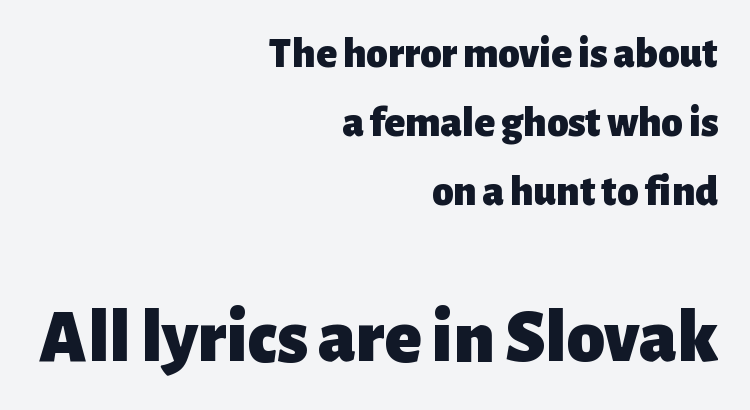
This rendering uses right alignment, leaving the left contour irregular. Ordinary non-slanted type is in use. This layout puts the modest block above and the oversized block below. Looks like regular typesetting: each glyph gets only the width it needs. Summary of vertical rhythm: regular, with standard interline spacing.
